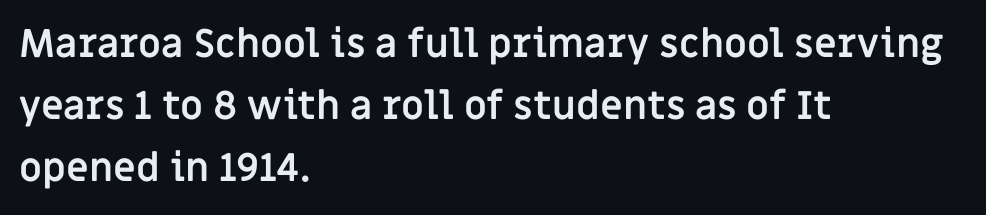
The horizontal fit of the characters is conventional and even. The rag falls on the right side of this text block. Type style note: lacks serifs. The passage shown is typed in a proportional face where columns would drift. Typographic density is high because the face is bold.
